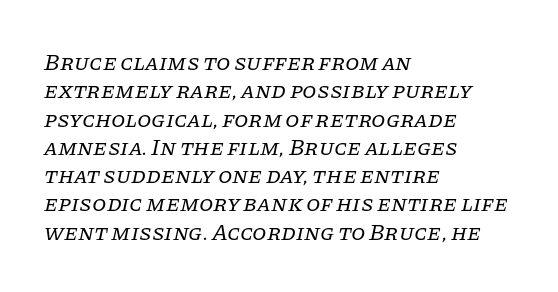
The image shows 23 px text type, italic (leaning right); set left-aligned, line spacing 1.23x, normal letter spacing, not underlined.
